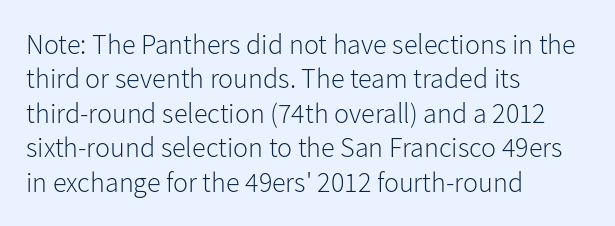
The image shows 28 px light sans-serif type, upright; set left-aligned, line spacing 1.23x, normal letter spacing, not underlined; low stroke contrast and a medium x-height.
